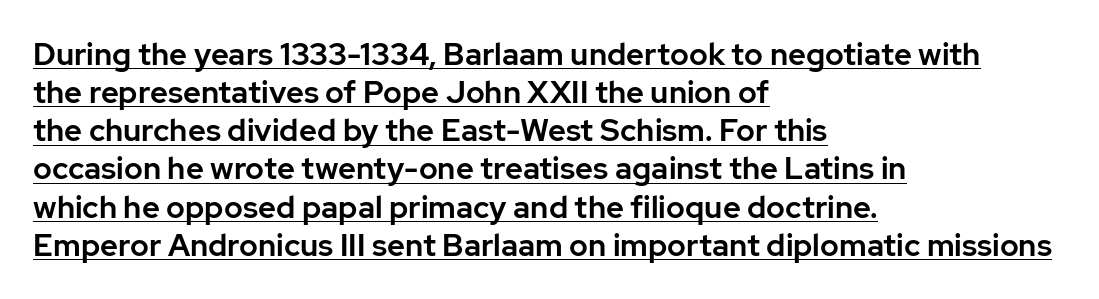
{"serif": "no", "italic": "no", "width": "normal", "stroke_contrast": "low", "x_height": "medium", "monospaced": "no", "underline": "yes", "align": "left", "line_spacing_ratio": 1.23, "letter_spacing": "normal", "letter_spacing_em": 0.0, "glyph_px": 31}
